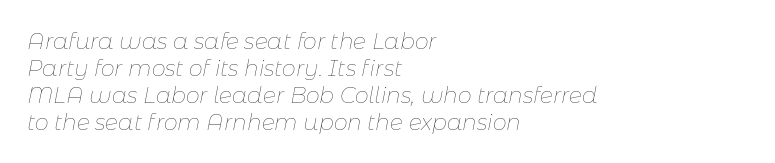
{"italic": "yes", "lean": "right", "slant_degrees": 11, "bold": "no", "underline": "no", "align": "left", "line_spacing_ratio": 1.22, "letter_spacing": "normal", "letter_spacing_em": 0.0, "glyph_px": 22}
